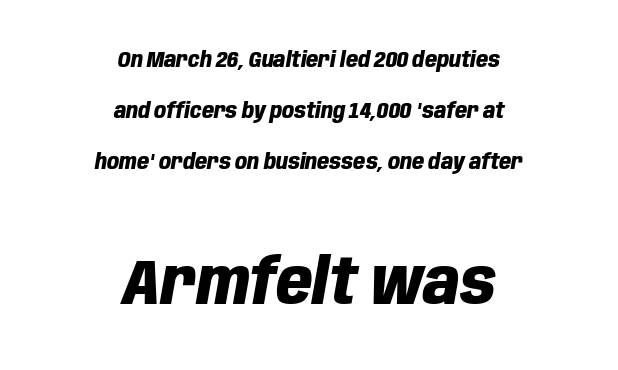
Q: Is the text bold? A: Yes.
Q: Is the text italic (slanted)? A: Yes, it leans right by about 10 degrees.
Q: Is the text underlined? A: No.
Q: How is the paragraph aligned? A: Centered.
Q: Is the spacing between letters normal or unusually wide? A: Normal.
Q: Is the spacing between lines tight, normal or loose? A: Loose.
Q: Which block of text is set in a larger size, the first (top) or the second (bottom)? A: The second (bottom) one.
Q: Width (condensed, normal, or wide)? A: Condensed.
Q: Stroke contrast? A: Low.
Q: x-height? A: Large.
Q: Monospaced? A: No.
